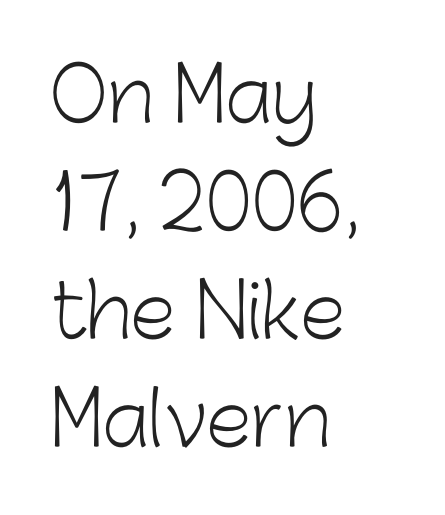
The space beneath each line is pristine and unruled. The tracking reads as untouched default to a designer's eye. The lettering holds an erect, upright posture throughout. In CSS terms this would be text-align: left. Stems here are at most as thick as an everyday book face. The face used here is proportionally spaced, like ordinary book or web type.
